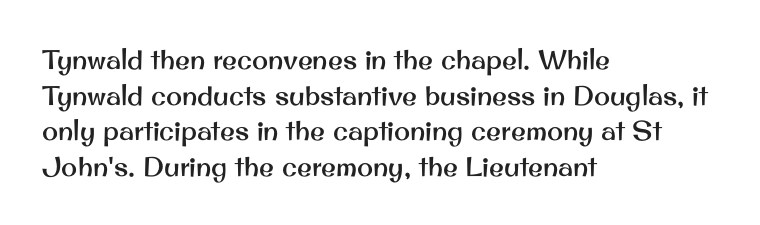
The image shows 27 px text type, upright; set left-aligned, normal line spacing (1.32x), normal letter spacing, not underlined.
